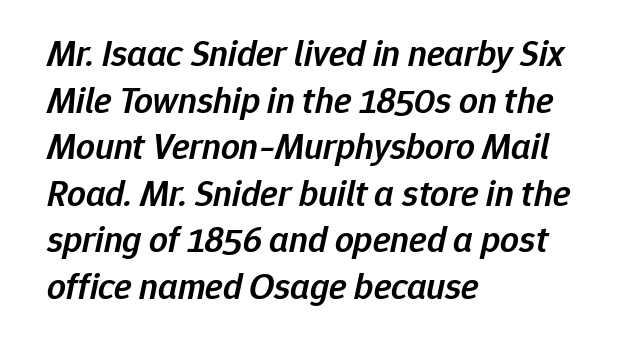
{"italic": "yes", "lean": "right", "slant_degrees": 12, "bold": "semi", "weight": "semibold", "width": "normal", "stroke_contrast": "low", "x_height": "medium", "monospaced": "no", "underline": "no", "align": "left", "line_spacing": "normal", "line_spacing_ratio": 1.26, "letter_spacing": "normal", "letter_spacing_em": 0.0, "glyph_px": 37}
